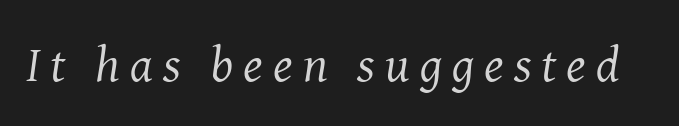
The image shows 50 px regular-weight serif type, italic (leaning right); set unusually wide letter spacing (+0.2 em), not underlined; medium stroke contrast and a medium x-height.
